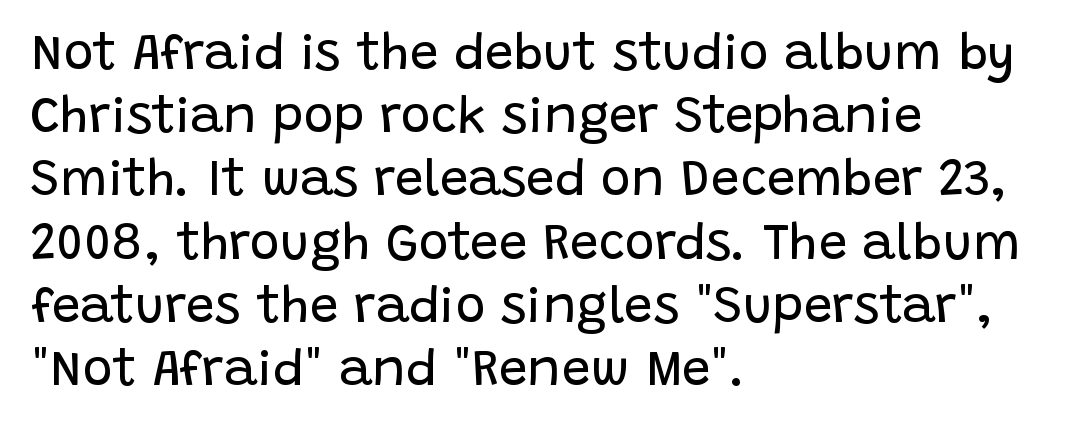
{"serif": "no", "italic": "no", "bold": "no", "weight": "regular", "width": "normal", "stroke_contrast": "low", "x_height": "large", "monospaced": "no", "underline": "no", "align": "left", "line_spacing_ratio": 1.24, "letter_spacing": "normal", "letter_spacing_em": 0.0, "glyph_px": 51}
